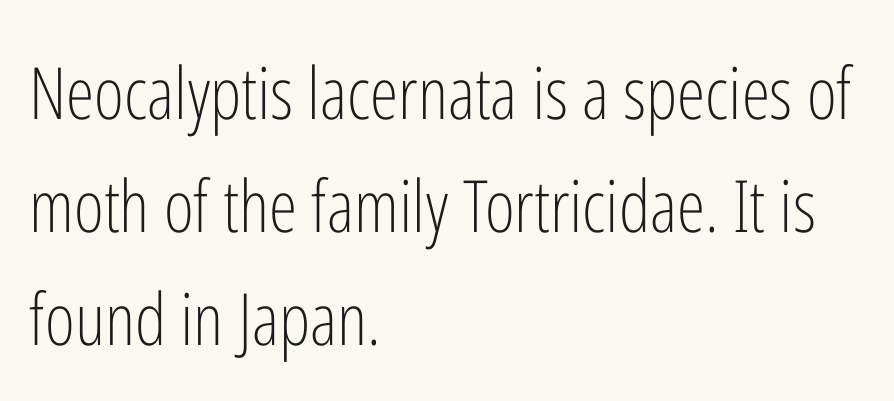
{"serif": "no", "italic": "no", "bold": "no", "weight": "light", "width": "condensed", "stroke_contrast": "low", "x_height": "medium", "monospaced": "no", "underline": "no", "align": "left", "line_spacing": "normal", "line_spacing_ratio": 1.57, "letter_spacing": "normal", "letter_spacing_em": 0.0, "glyph_px": 72}
